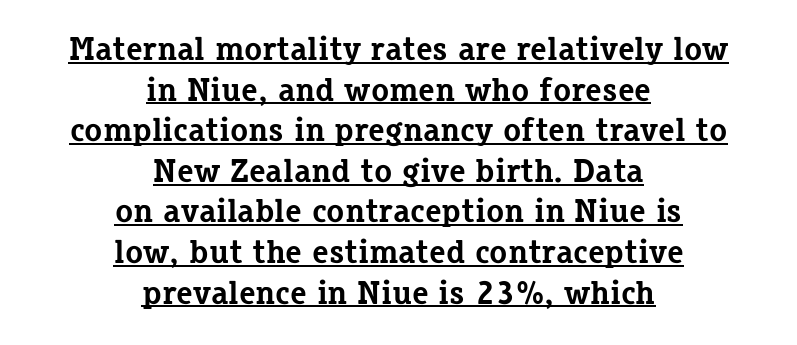
{"serif": "yes", "italic": "no", "bold": "yes", "weight": "bold", "width": "normal", "stroke_contrast": "low", "x_height": "medium", "monospaced": "no", "underline": "yes", "align": "center", "line_spacing_ratio": 1.23, "letter_spacing": "normal", "letter_spacing_em": 0.0, "glyph_px": 33}
